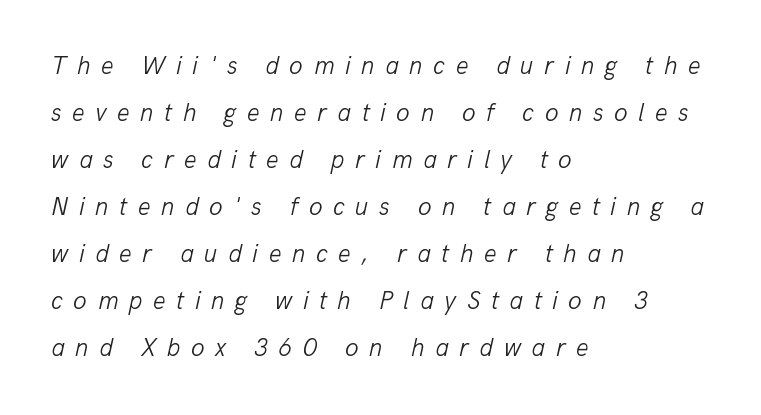
{"italic": "yes", "lean": "right", "slant_degrees": 13, "bold": "no", "underline": "no", "align": "left", "line_spacing_ratio": 1.88, "letter_spacing": "wide", "letter_spacing_em": 0.42, "glyph_px": 25}
